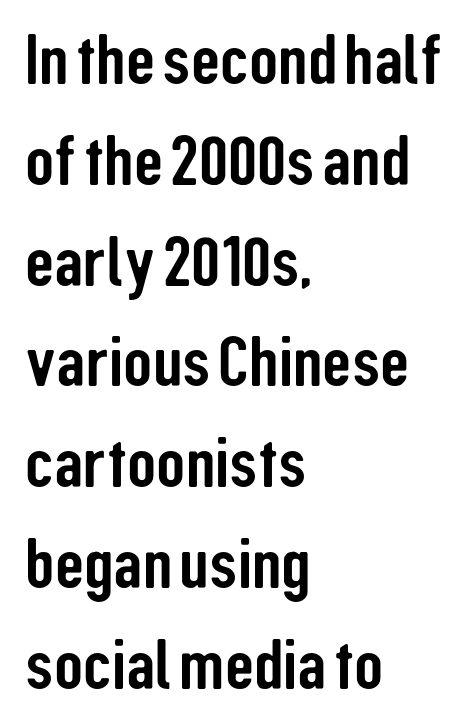
The image shows 72 px condensed sans-serif type, upright; set left-aligned, normal line spacing (1.4x), normal letter spacing, not underlined; low stroke contrast and a medium x-height.
